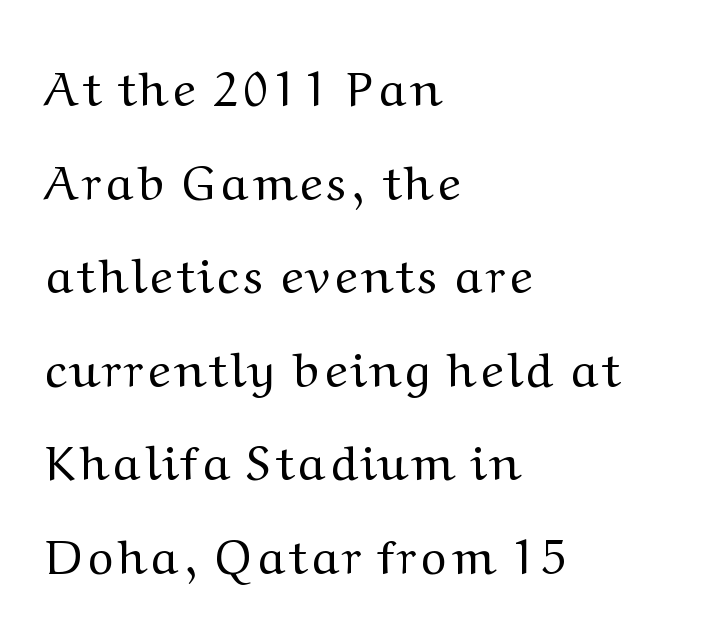
The image shows 49 px regular-weight serif type, upright; set left-aligned, loose line spacing (1.91x), not underlined; medium stroke contrast and a medium x-height.
